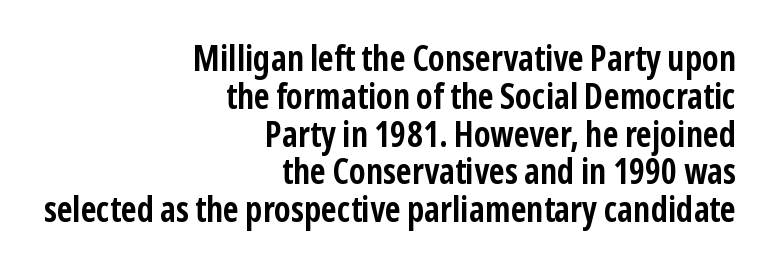
{"serif": "no", "italic": "no", "bold": "yes", "weight": "semibold", "width": "condensed", "stroke_contrast": "low", "x_height": "medium", "monospaced": "no", "underline": "no", "align": "right", "line_spacing": "tight", "line_spacing_ratio": 1.08, "letter_spacing": "normal", "letter_spacing_em": 0.0, "glyph_px": 35}
